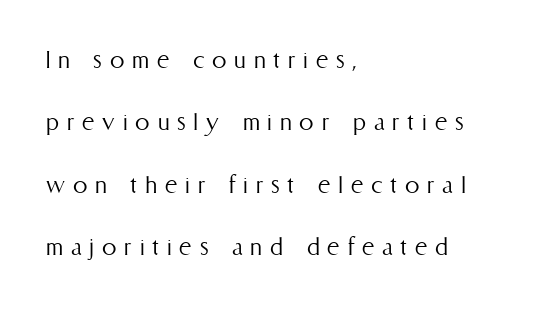
{"italic": "no", "bold": "no", "weight": "light", "width": "condensed", "stroke_contrast": "medium", "x_height": "medium", "monospaced": "no", "underline": "no", "align": "left", "line_spacing": "loose", "line_spacing_ratio": 2.15, "letter_spacing": "wide", "letter_spacing_em": 0.27, "glyph_px": 29}
